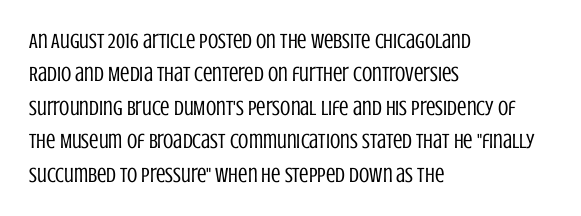
{"italic": "no", "bold": "no", "underline": "no", "align": "left", "line_spacing": "normal", "line_spacing_ratio": 1.59, "letter_spacing": "normal", "letter_spacing_em": 0.0, "glyph_px": 21}
